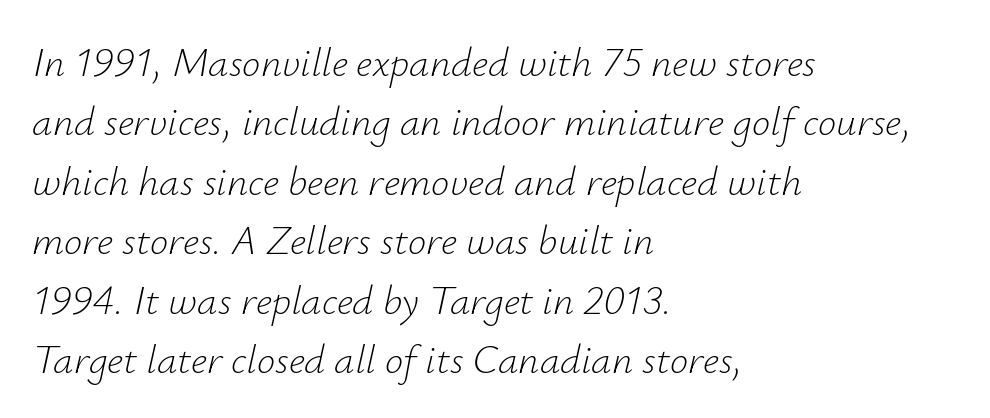
{"italic": "yes", "lean": "right", "slant_degrees": 12, "bold": "no", "weight": "light", "width": "normal", "stroke_contrast": "low", "x_height": "small", "monospaced": "no", "underline": "no", "align": "left", "line_spacing": "normal", "line_spacing_ratio": 1.45, "letter_spacing": "normal", "letter_spacing_em": 0.0, "glyph_px": 41}
